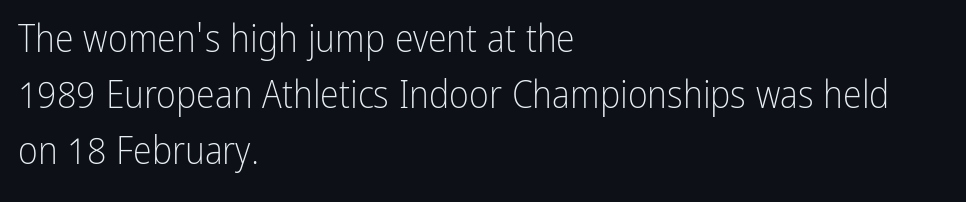
Q: Is the text bold? A: No.
Q: Is the text italic (slanted)? A: No, it is upright.
Q: Is the typeface a serif or a sans-serif typeface? A: Sans-serif.
Q: Is the text underlined? A: No.
Q: How is the paragraph aligned? A: Left-aligned.
Q: Is the spacing between letters normal or unusually wide? A: Normal.
Q: Is the spacing between lines tight, normal or loose? A: Normal.
Q: Width (condensed, normal, or wide)? A: Condensed.
Q: Stroke contrast? A: Low.
Q: x-height? A: Medium.
Q: Monospaced? A: No.
